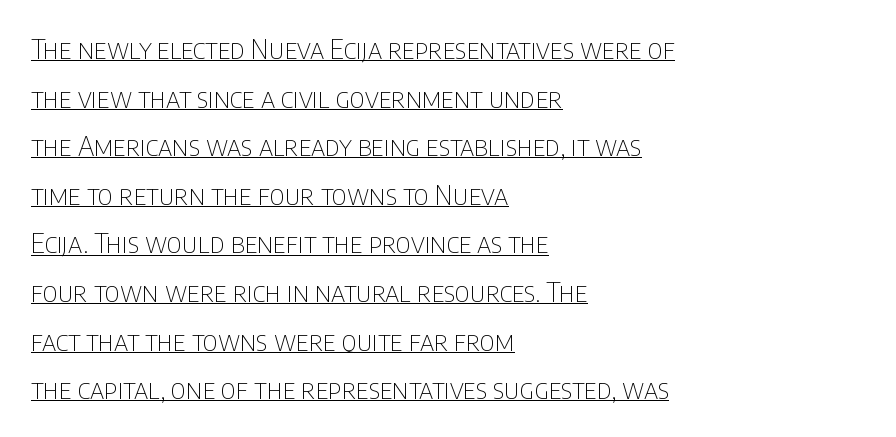
Q: Is the text bold? A: No.
Q: Is the text italic (slanted)? A: No, it is upright.
Q: Is the text underlined? A: Yes.
Q: How is the paragraph aligned? A: Left-aligned.
Q: Is the spacing between letters normal or unusually wide? A: Normal.
